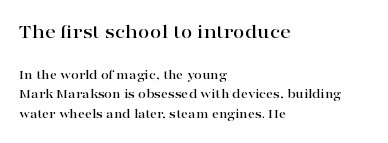
Look at the glyph heights: the upper group is clearly the bigger setting. When letters stand straight like this, we call the style roman or upright. Nothing unusual about the tracking: characters are spaced as the font intends. Anything drawn beneath the words? Only blank space. A classic flush-left, rag-right setting is used for this passage.
